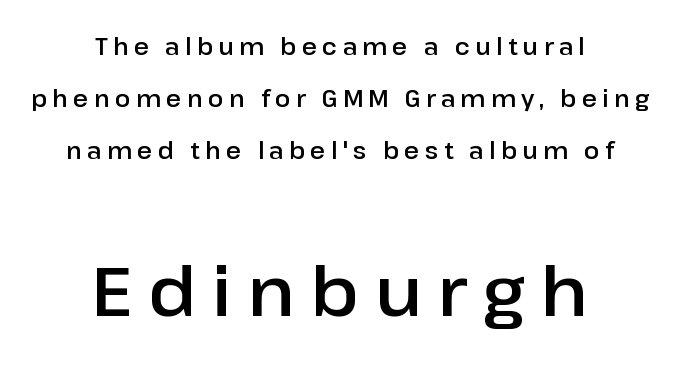
{"serif": "no", "italic": "no", "width": "normal", "stroke_contrast": "low", "x_height": "medium", "monospaced": "no", "underline": "no", "align": "center", "line_spacing": "loose", "line_spacing_ratio": 2.27, "letter_spacing": "wide", "letter_spacing_em": 0.23, "larger_block": "second", "size_ratio": 3.0, "glyph_px": 69}
